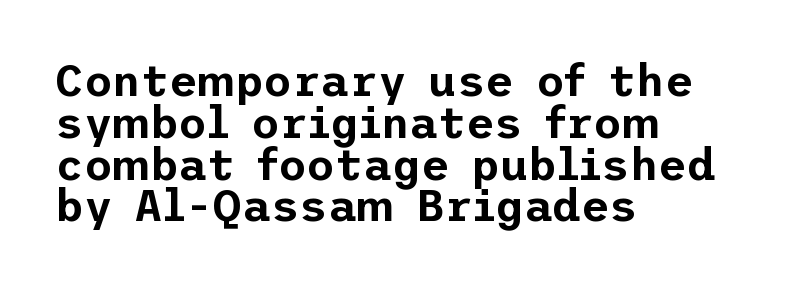
Ordinary non-slanted type is in use. The area under the type is left untouched. Does extra space separate the letters? No, they use regular spacing. The designer went with a sans here, leaving each stem footless.
